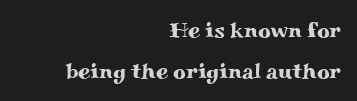
Q: Is the text italic (slanted)? A: No, it is upright.
Q: Is the text underlined? A: No.
Q: How is the paragraph aligned? A: Right-aligned.
Q: Is the spacing between letters normal or unusually wide? A: Normal.
